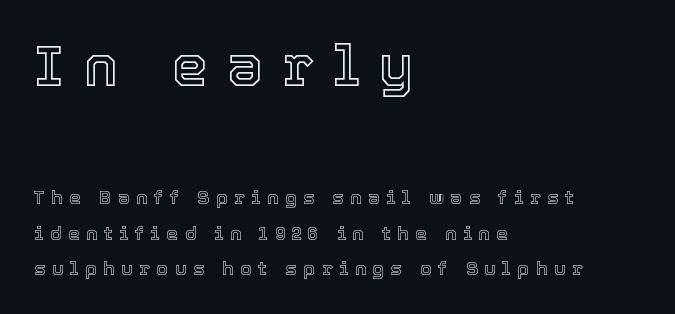
Q: Is the text italic (slanted)? A: No, it is upright.
Q: Is the text underlined? A: No.
Q: How is the paragraph aligned? A: Left-aligned.
Q: Is the spacing between letters normal or unusually wide? A: Unusually wide.
Q: Which block of text is set in a larger size, the first (top) or the second (bottom)? A: The first (top) one.
Q: Width (condensed, normal, or wide)? A: Normal.
Q: x-height? A: Medium.
Q: Monospaced? A: No.
